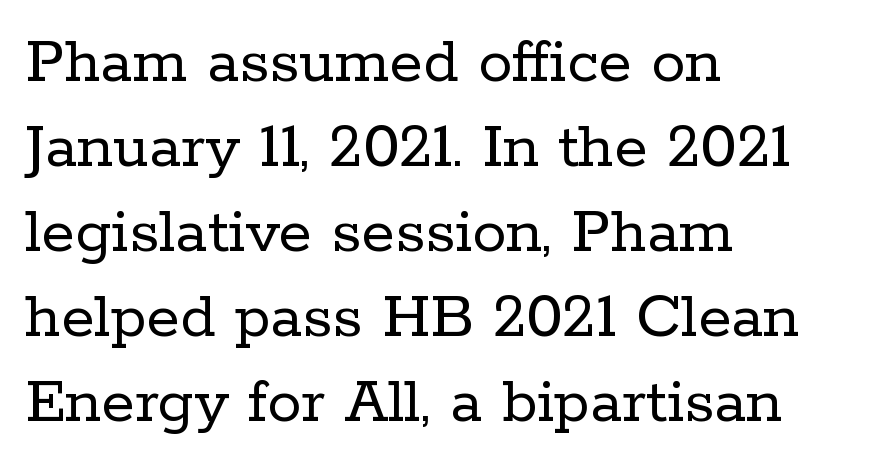
The image shows 68 px regular-weight serif type, upright; set left-aligned, normal line spacing (1.25x), normal letter spacing, not underlined; low stroke contrast and a medium x-height.
